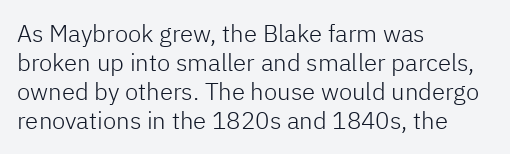
The image shows 24 px text type, upright; set left-aligned, line spacing 1.21x, normal letter spacing, not underlined.
